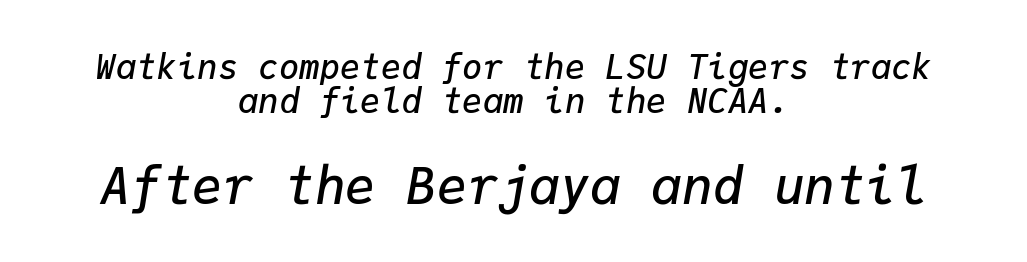
{"italic": "yes", "lean": "right", "slant_degrees": 9, "bold": "semi", "weight": "semibold", "width": "normal", "stroke_contrast": "low", "x_height": "medium", "monospaced": "yes", "underline": "no", "align": "center", "line_spacing": "tight", "line_spacing_ratio": 1.0, "letter_spacing": "normal", "letter_spacing_em": 0.0, "larger_block": "second", "size_ratio": 1.5, "glyph_px": 51}
